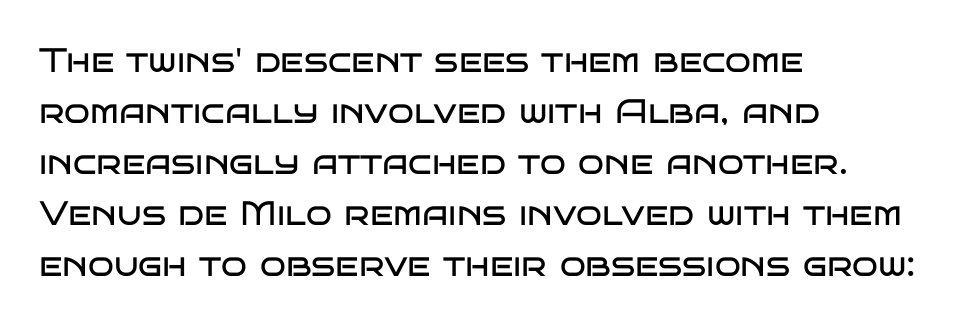
{"serif": "no", "italic": "no", "bold": "no", "weight": "regular", "width": "wide", "stroke_contrast": "low", "x_height": "large", "monospaced": "no", "underline": "no", "align": "left", "line_spacing": "normal", "line_spacing_ratio": 1.5, "letter_spacing": "normal", "letter_spacing_em": 0.0, "glyph_px": 34}
